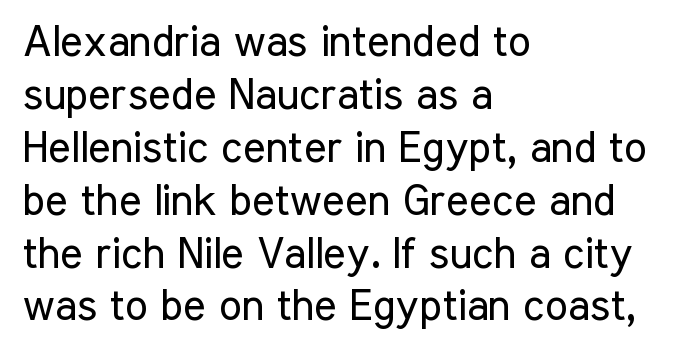
The image shows 43 px regular-weight, condensed sans-serif type, upright; set left-aligned, line spacing 1.23x, normal letter spacing, not underlined; low stroke contrast and a medium x-height.
